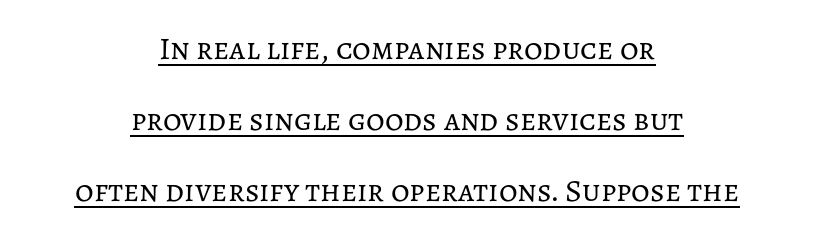
Compared with a flush-left layout, this one balances lines on the center instead. Honestly, the rows look like they've been pulled way apart. Letters have the restrained weight of plain body copy at most. The rendering keeps characters at their native spacing.
